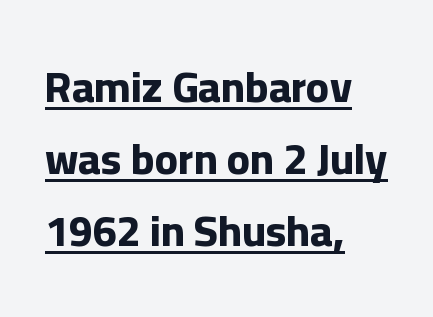
Q: Is the text bold? A: Yes.
Q: Is the text italic (slanted)? A: No, it is upright.
Q: Is the typeface a serif or a sans-serif typeface? A: Sans-serif.
Q: Is the text underlined? A: Yes.
Q: How is the paragraph aligned? A: Left-aligned.
Q: Is the spacing between letters normal or unusually wide? A: Normal.
Q: Is the spacing between lines tight, normal or loose? A: Normal.
Q: Width (condensed, normal, or wide)? A: Normal.
Q: Stroke contrast? A: Low.
Q: x-height? A: Medium.
Q: Monospaced? A: No.
